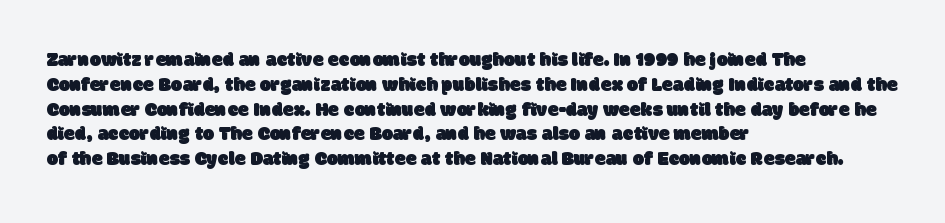
The image shows 20 px text type; set left-aligned, line spacing 1.24x, normal letter spacing, not underlined.
